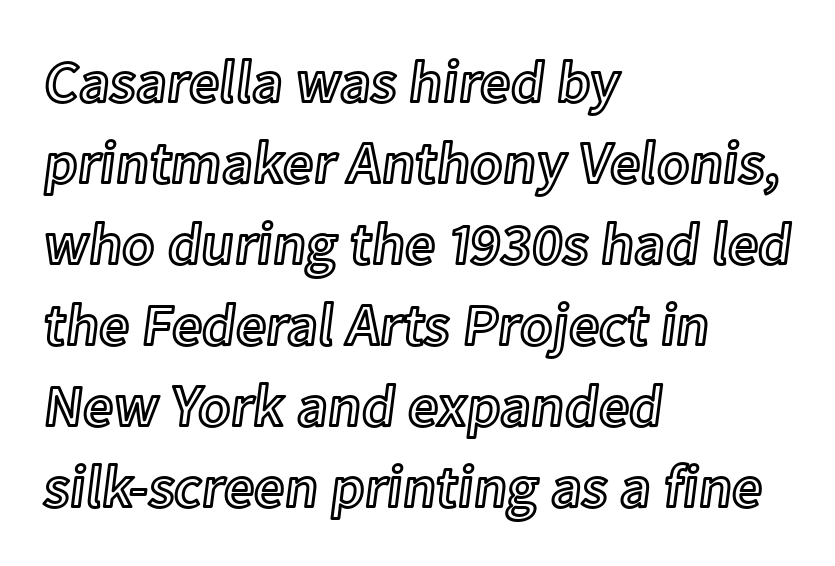
Q: Is the text italic (slanted)? A: Yes.
Q: Is the text underlined? A: No.
Q: How is the paragraph aligned? A: Left-aligned.
Q: Is the spacing between letters normal or unusually wide? A: Normal.
Q: Is the spacing between lines tight, normal or loose? A: Normal.
Q: Width (condensed, normal, or wide)? A: Normal.
Q: x-height? A: Medium.
Q: Monospaced? A: No.
